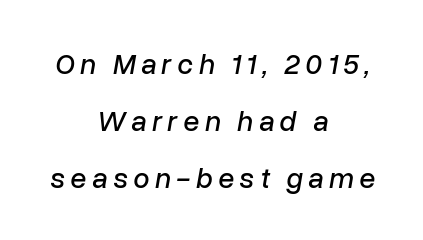
Q: Is the text italic (slanted)? A: Yes, it leans right by about 10 degrees.
Q: Is the text underlined? A: No.
Q: How is the paragraph aligned? A: Centered.
Q: Is the spacing between lines tight, normal or loose? A: Loose.
Q: Width (condensed, normal, or wide)? A: Normal.
Q: Stroke contrast? A: Low.
Q: x-height? A: Medium.
Q: Monospaced? A: No.
